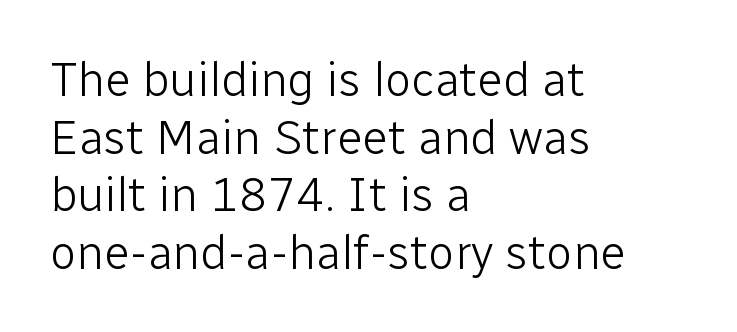
These lines are rendered in a variable-pitch font. The characters are drawn with everyday or finer stroke widths. Just letters on the line, the space beneath them empty. Typeset ragged right — the left edge is the straight one. In terms of letterspacing, this is plain default setting.
